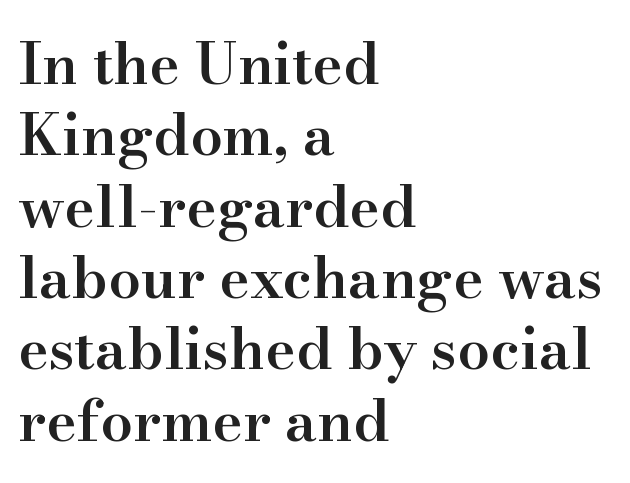
The image shows 58 px semibold serif type, upright; set left-aligned, line spacing 1.23x, normal letter spacing, not underlined; high stroke contrast and a small x-height.
